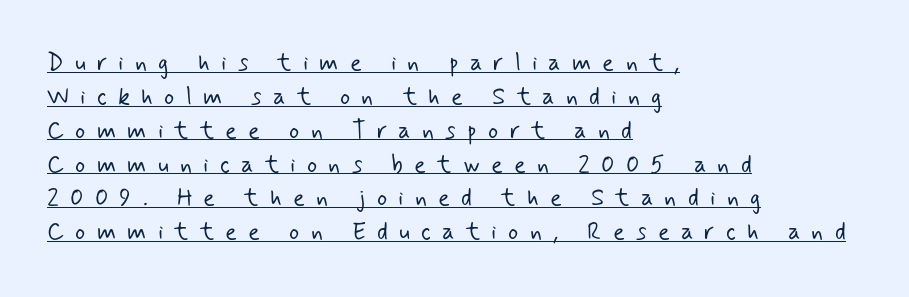
{"bold": "no", "underline": "yes", "align": "left", "line_spacing": "normal", "line_spacing_ratio": 1.41, "letter_spacing": "wide", "letter_spacing_em": 0.47, "glyph_px": 24}
